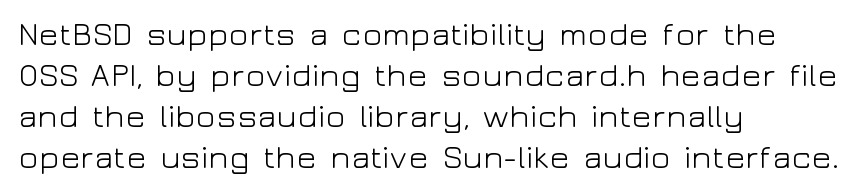
Q: Is the text bold? A: No.
Q: Is the text italic (slanted)? A: No, it is upright.
Q: Is the typeface a serif or a sans-serif typeface? A: Sans-serif.
Q: Is the text underlined? A: No.
Q: How is the paragraph aligned? A: Left-aligned.
Q: Is the spacing between letters normal or unusually wide? A: Normal.
Q: Width (condensed, normal, or wide)? A: Wide.
Q: Stroke contrast? A: Low.
Q: x-height? A: Medium.
Q: Monospaced? A: No.
